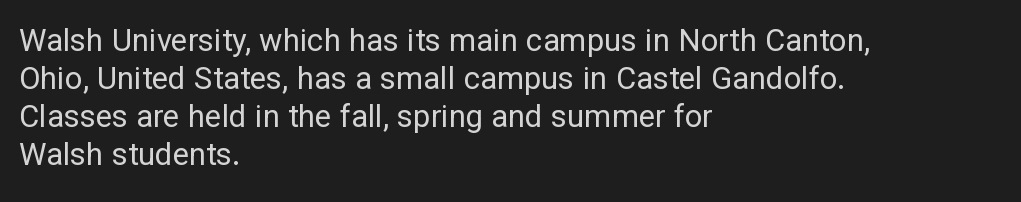
{"serif": "no", "italic": "no", "bold": "no", "weight": "regular", "width": "normal", "stroke_contrast": "low", "x_height": "medium", "monospaced": "no", "underline": "no", "align": "left", "line_spacing_ratio": 1.23, "letter_spacing": "normal", "letter_spacing_em": 0.0, "glyph_px": 31}
